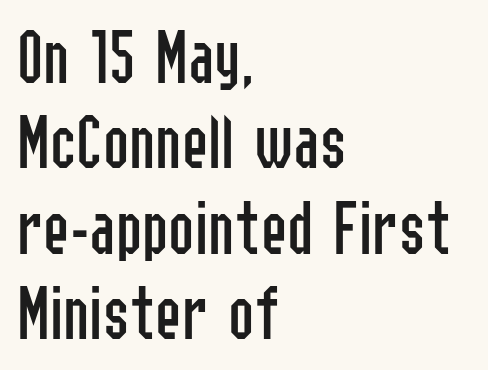
The image shows 79 px regular-weight, condensed sans-serif type, upright; set left-aligned, tight line spacing (1.08x), normal letter spacing, not underlined; low stroke contrast and a medium x-height.
